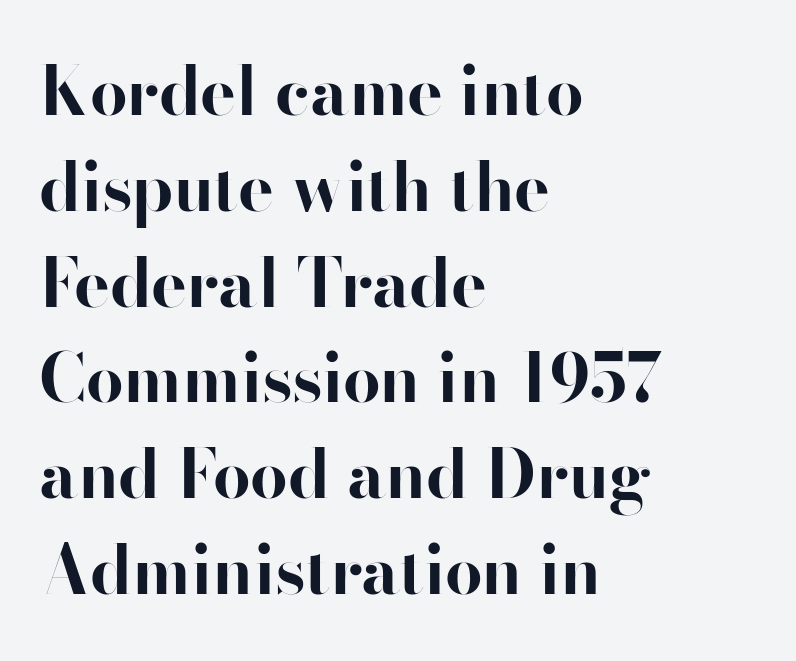
The image shows 67 px bold sans-serif type, upright; set left-aligned, normal line spacing (1.43x), normal letter spacing, not underlined; high stroke contrast and a small x-height.
